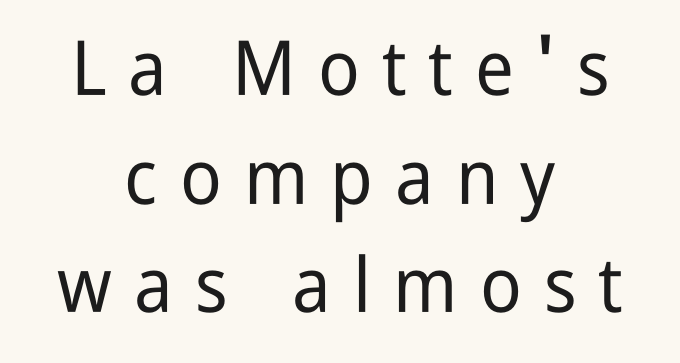
Q: Is the text italic (slanted)? A: No, it is upright.
Q: Is the typeface a serif or a sans-serif typeface? A: Sans-serif.
Q: Is the text underlined? A: No.
Q: How is the paragraph aligned? A: Centered.
Q: Is the spacing between letters normal or unusually wide? A: Unusually wide.
Q: Is the spacing between lines tight, normal or loose? A: Normal.
Q: Width (condensed, normal, or wide)? A: Condensed.
Q: Stroke contrast? A: Low.
Q: x-height? A: Medium.
Q: Monospaced? A: No.
